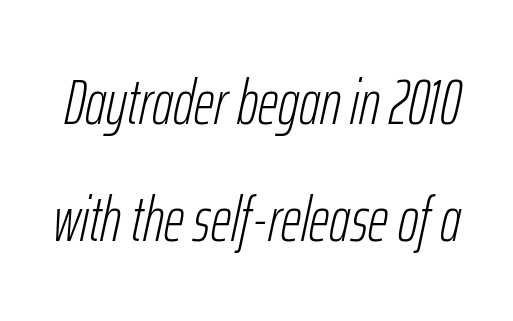
Compared with ordinary roman type, these characters are visibly tilted. This rendering leaves character spacing at its baseline value. Rule under the text: the space is simply empty. This sample has the flowing, uneven cadence of proportional lettering. This reads as an unemphasized weight, regular at the heaviest.
